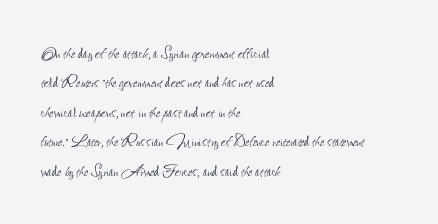
The image shows 21 px text type; set left-aligned, normal line spacing (1.4x), normal letter spacing, not underlined.
